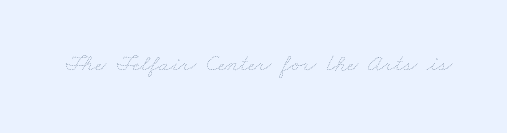
{"bold": "no", "underline": "no", "letter_spacing": "normal", "letter_spacing_em": 0.0, "glyph_px": 24}
